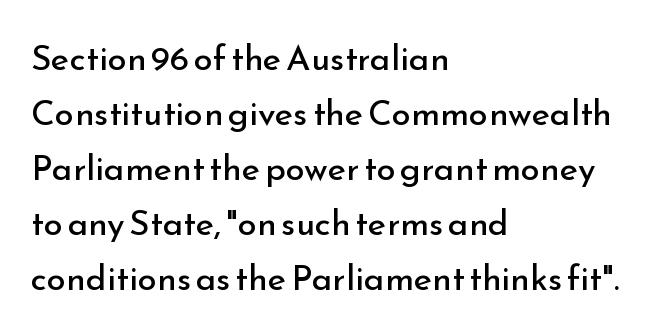
{"serif": "no", "italic": "no", "bold": "no", "weight": "regular", "width": "normal", "stroke_contrast": "low", "x_height": "small", "monospaced": "no", "underline": "no", "align": "left", "line_spacing": "normal", "line_spacing_ratio": 1.57, "letter_spacing": "normal", "letter_spacing_em": 0.0, "glyph_px": 35}
